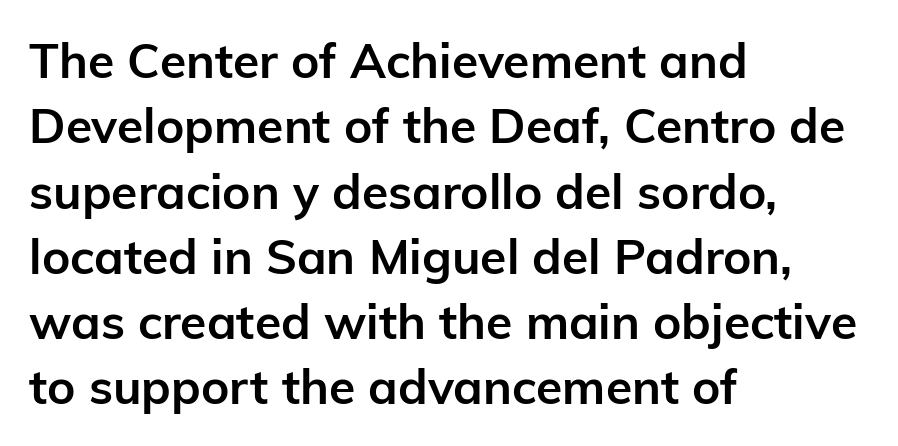
The lettering holds an erect, upright posture throughout. This sample uses a sans-serif face. The paragraph shown leans on its left margin. Here the glyphs are tracked normally, forming tight word shapes.
